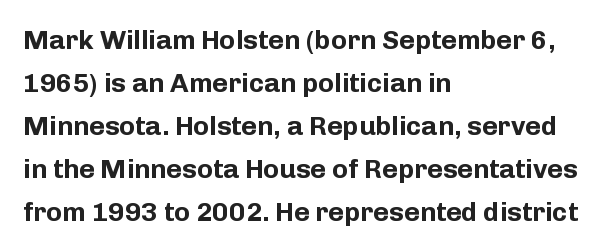
{"italic": "no", "bold": "yes", "underline": "no", "align": "left", "line_spacing": "normal", "line_spacing_ratio": 1.59, "letter_spacing": "normal", "letter_spacing_em": 0.0, "glyph_px": 27}
